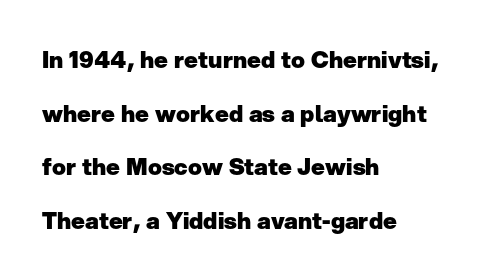
The image shows 23 px bold type, upright; set left-aligned, loose line spacing (2.33x), normal letter spacing, not underlined.
